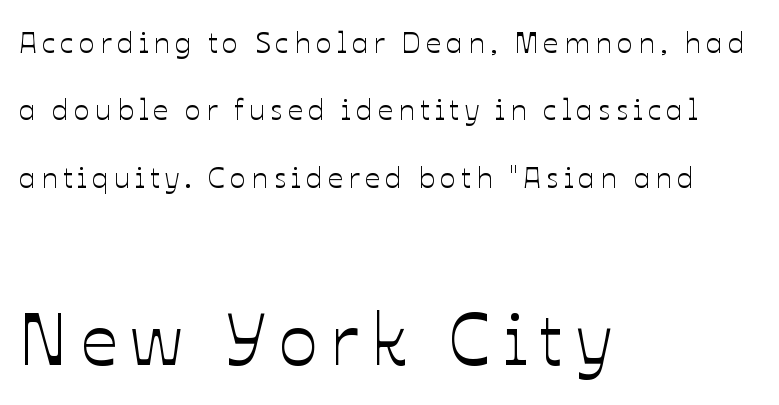
Q: Is the text italic (slanted)? A: No, it is upright.
Q: Is the text underlined? A: No.
Q: How is the paragraph aligned? A: Left-aligned.
Q: Is the spacing between lines tight, normal or loose? A: Loose.
Q: Which block of text is set in a larger size, the first (top) or the second (bottom)? A: The second (bottom) one.
Q: Width (condensed, normal, or wide)? A: Normal.
Q: Stroke contrast? A: Low.
Q: x-height? A: Medium.
Q: Monospaced? A: No.
